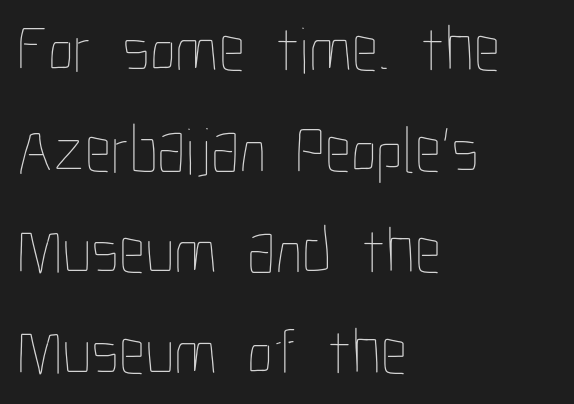
The typography opts for an upright posture over an oblique one. Weight class: somewhere from thin through regular. Each letter keeps its own natural width here, so spacing adapts to shape. The specimen omits any rule beneath the text block's lines. Does the leading feel generous? No, just average. The ragged edge is on the right, which tells us the setting is flush left.
